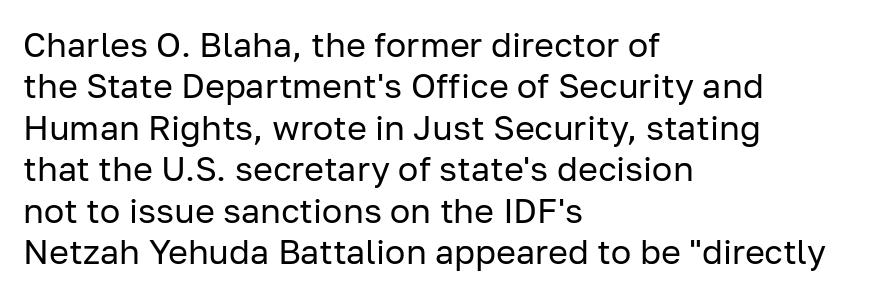
{"serif": "no", "italic": "no", "bold": "no", "weight": "regular", "width": "normal", "stroke_contrast": "low", "x_height": "medium", "monospaced": "no", "underline": "no", "align": "left", "line_spacing_ratio": 1.22, "letter_spacing": "normal", "letter_spacing_em": 0.0, "glyph_px": 34}
